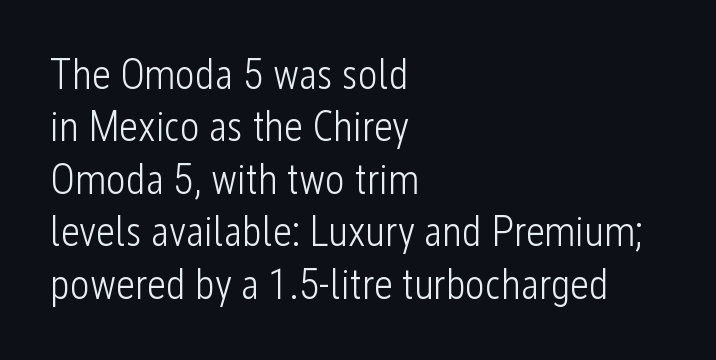
Q: Is the text bold? A: No.
Q: Is the text italic (slanted)? A: No, it is upright.
Q: Is the typeface a serif or a sans-serif typeface? A: Sans-serif.
Q: Is the text underlined? A: No.
Q: How is the paragraph aligned? A: Left-aligned.
Q: Is the spacing between letters normal or unusually wide? A: Normal.
Q: Is the spacing between lines tight, normal or loose? A: Normal.
Q: Width (condensed, normal, or wide)? A: Condensed.
Q: Stroke contrast? A: Low.
Q: x-height? A: Medium.
Q: Monospaced? A: No.
